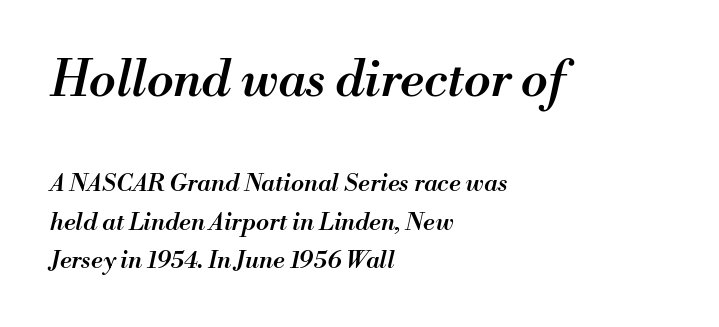
Q: Is the text bold? A: Semi-bold.
Q: Is the text italic (slanted)? A: Yes, it leans right by about 13 degrees.
Q: Is the text underlined? A: No.
Q: How is the paragraph aligned? A: Left-aligned.
Q: Is the spacing between letters normal or unusually wide? A: Normal.
Q: Is the spacing between lines tight, normal or loose? A: Normal.
Q: Which block of text is set in a larger size, the first (top) or the second (bottom)? A: The first (top) one.
Q: Width (condensed, normal, or wide)? A: Normal.
Q: Stroke contrast? A: Medium.
Q: x-height? A: Small.
Q: Monospaced? A: No.
